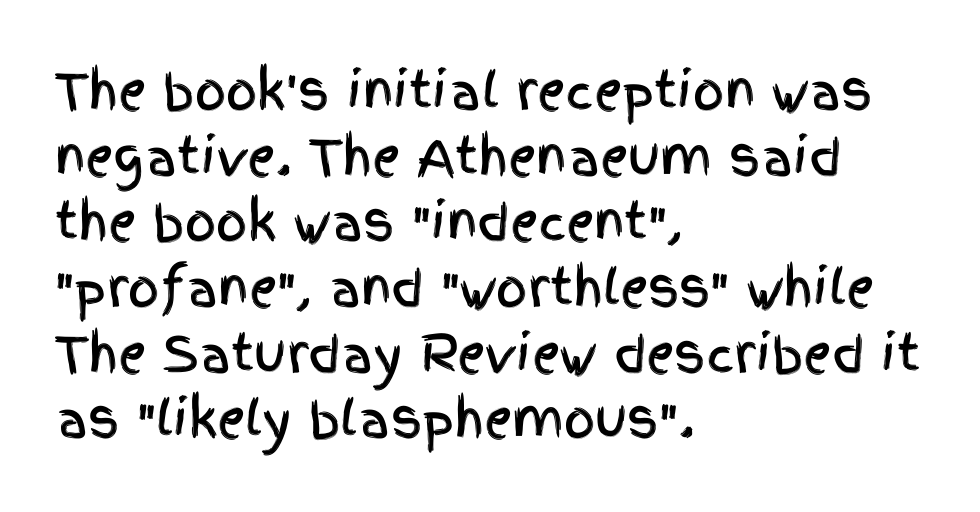
Q: Is the text italic (slanted)? A: No, it is upright.
Q: Is the typeface a serif or a sans-serif typeface? A: Sans-serif.
Q: Is the text underlined? A: No.
Q: How is the paragraph aligned? A: Left-aligned.
Q: Is the spacing between letters normal or unusually wide? A: Normal.
Q: Is the spacing between lines tight, normal or loose? A: Normal.
Q: Width (condensed, normal, or wide)? A: Condensed.
Q: x-height? A: Large.
Q: Monospaced? A: No.
